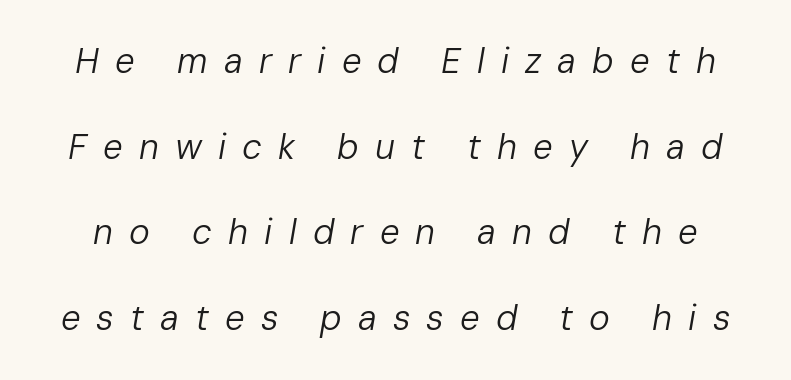
The image shows 35 px regular-weight type, italic (leaning right); set loose line spacing (2.45x), unusually wide letter spacing (+0.46 em), not underlined; low stroke contrast and a medium x-height.
